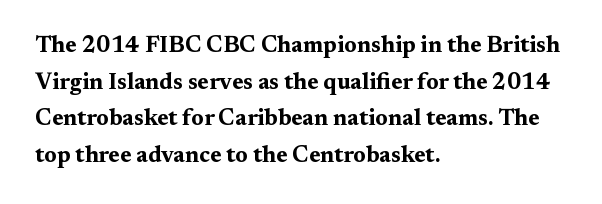
Q: Is the text bold? A: Yes.
Q: Is the text italic (slanted)? A: No, it is upright.
Q: Is the text underlined? A: No.
Q: How is the paragraph aligned? A: Left-aligned.
Q: Is the spacing between letters normal or unusually wide? A: Normal.
Q: Is the spacing between lines tight, normal or loose? A: Normal.
